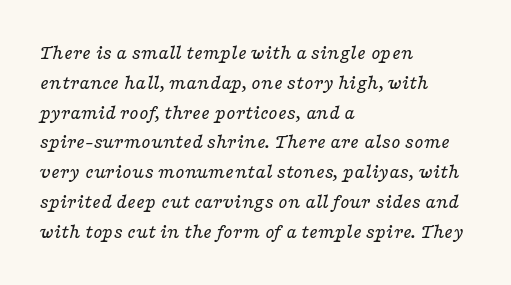
Between one letter and the next there's only the usual sliver of space. If you drew a ruler down the left edge, every line would touch it. The vertical gap from one line to the next is medium. Unbolded letterforms with no extra heft. Descenders are the only things crossing below the line.
